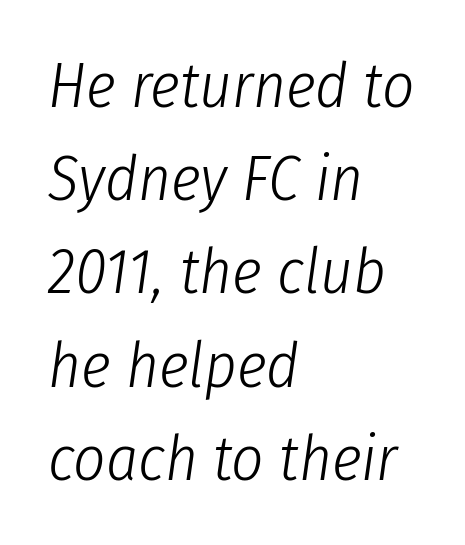
Q: Is the text bold? A: No.
Q: Is the text italic (slanted)? A: Yes, it leans right by about 8 degrees.
Q: Is the text underlined? A: No.
Q: How is the paragraph aligned? A: Left-aligned.
Q: Is the spacing between letters normal or unusually wide? A: Normal.
Q: Is the spacing between lines tight, normal or loose? A: Normal.
Q: Width (condensed, normal, or wide)? A: Condensed.
Q: Stroke contrast? A: Low.
Q: x-height? A: Medium.
Q: Monospaced? A: No.
